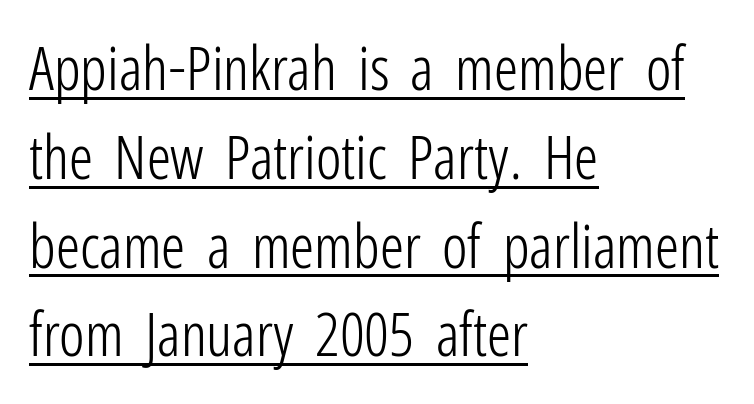
Q: Is the text bold? A: No.
Q: Is the text italic (slanted)? A: No, it is upright.
Q: Is the typeface a serif or a sans-serif typeface? A: Sans-serif.
Q: Is the text underlined? A: Yes.
Q: How is the paragraph aligned? A: Left-aligned.
Q: Is the spacing between letters normal or unusually wide? A: Normal.
Q: Is the spacing between lines tight, normal or loose? A: Normal.
Q: Width (condensed, normal, or wide)? A: Condensed.
Q: Stroke contrast? A: Low.
Q: x-height? A: Medium.
Q: Monospaced? A: No.
